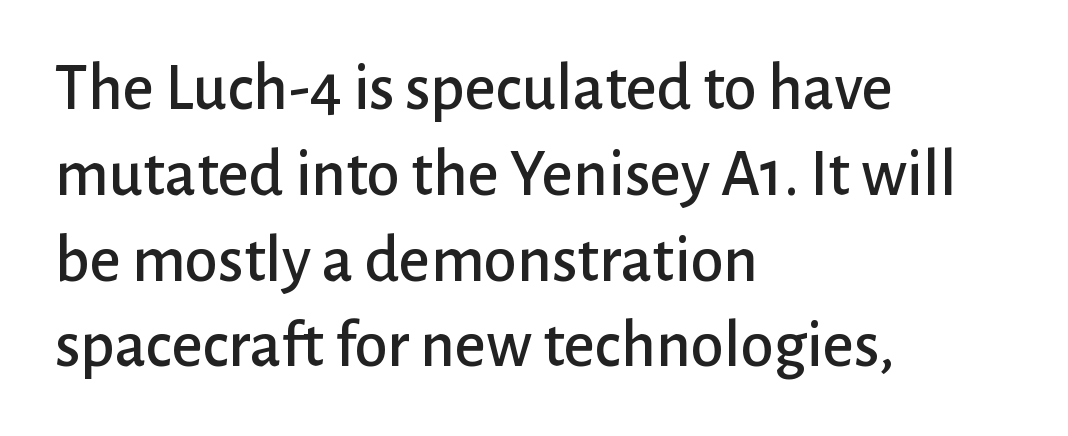
Q: Is the text italic (slanted)? A: No, it is upright.
Q: Is the typeface a serif or a sans-serif typeface? A: Sans-serif.
Q: Is the text underlined? A: No.
Q: How is the paragraph aligned? A: Left-aligned.
Q: Is the spacing between letters normal or unusually wide? A: Normal.
Q: Is the spacing between lines tight, normal or loose? A: Normal.
Q: Width (condensed, normal, or wide)? A: Normal.
Q: Stroke contrast? A: Low.
Q: x-height? A: Medium.
Q: Monospaced? A: No.
